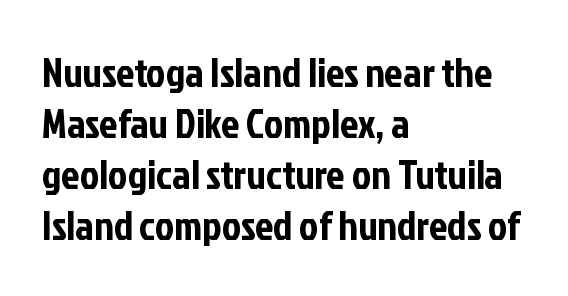
{"serif": "no", "italic": "no", "width": "condensed", "stroke_contrast": "low", "x_height": "medium", "monospaced": "no", "underline": "no", "align": "left", "line_spacing_ratio": 1.24, "letter_spacing": "normal", "letter_spacing_em": 0.0, "glyph_px": 41}
